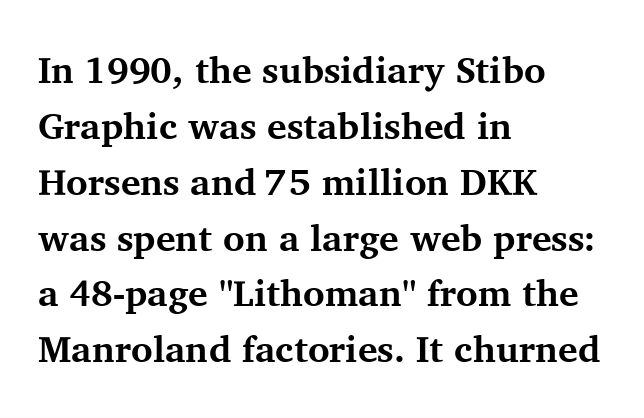
Between one letter and the next there's only the usual sliver of space. What weight is shown? A full bold with thick strokes. The vertical gap from one line to the next is medium. Tall strokes in this sample are plumb rather than angled. Words float on clear page, feet unadorned.
